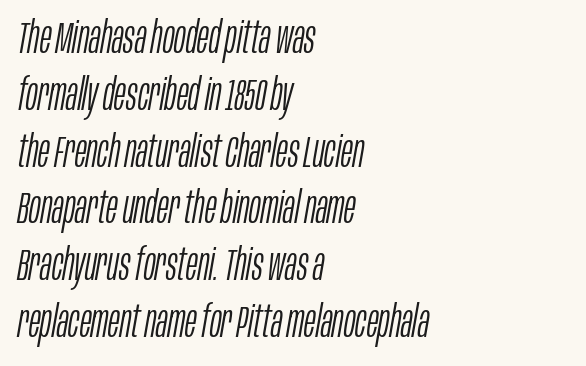
{"italic": "yes", "lean": "right", "slant_degrees": 10, "bold": "no", "weight": "light", "width": "condensed", "stroke_contrast": "low", "x_height": "large", "monospaced": "no", "underline": "no", "align": "left", "line_spacing": "normal", "line_spacing_ratio": 1.29, "letter_spacing": "normal", "letter_spacing_em": 0.0, "glyph_px": 44}
